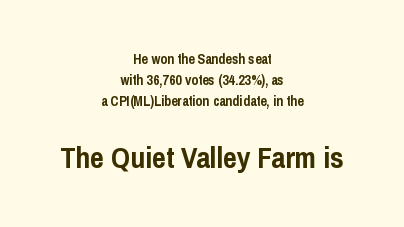
The image shows 30 px semibold, condensed sans-serif type, upright; set centered, normal line spacing (1.5x), normal letter spacing, not underlined; the second (bottom) block is 2.14x larger; low stroke contrast and a medium x-height.
